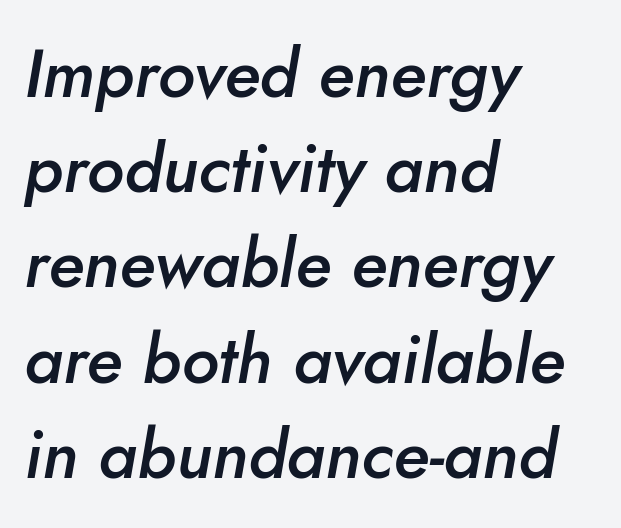
The image shows 68 px semibold type, italic (leaning right); set left-aligned, normal line spacing (1.4x), normal letter spacing, not underlined; low stroke contrast and a small x-height.
